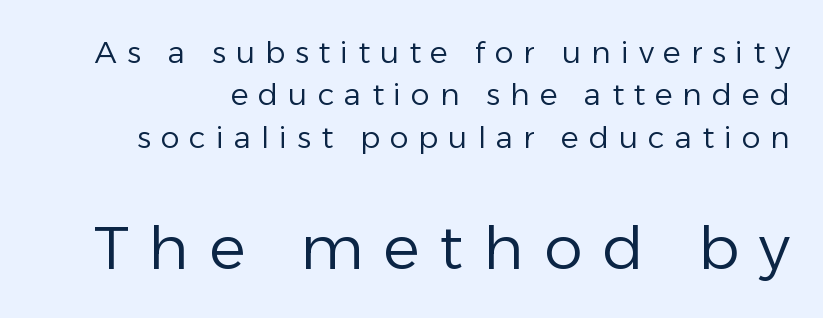
Here the second block reads like a headline and the first like body copy. Designer's note — italics off, roman on. Spacing between characters has been opened up far beyond the box default. Unlike a traditional serif, this face leaves its strokes unadorned. Anything drawn beneath the words? Only blank space. Character widths vary here, with narrow letters taking less room than wide ones.
